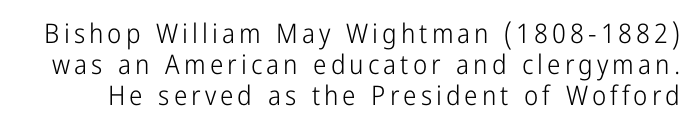
This sample trades vertical openness for compactness between lines. Heaviness? Minimal to ordinary, like unemphasized prose. Letters rest on an invisible, unmarked baseline. Posture: vertical.
